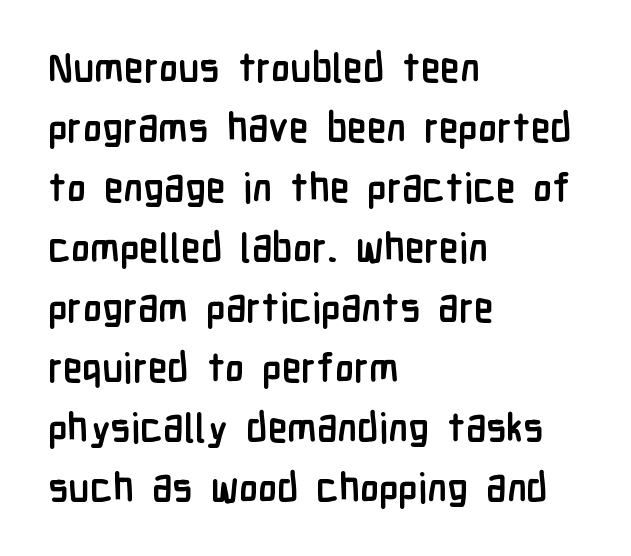
Q: Is the text bold? A: Yes.
Q: Is the text italic (slanted)? A: No, it is upright.
Q: Is the typeface a serif or a sans-serif typeface? A: Sans-serif.
Q: Is the text underlined? A: No.
Q: How is the paragraph aligned? A: Left-aligned.
Q: Is the spacing between letters normal or unusually wide? A: Normal.
Q: Is the spacing between lines tight, normal or loose? A: Normal.
Q: Width (condensed, normal, or wide)? A: Condensed.
Q: Stroke contrast? A: Low.
Q: x-height? A: Medium.
Q: Monospaced? A: No.
